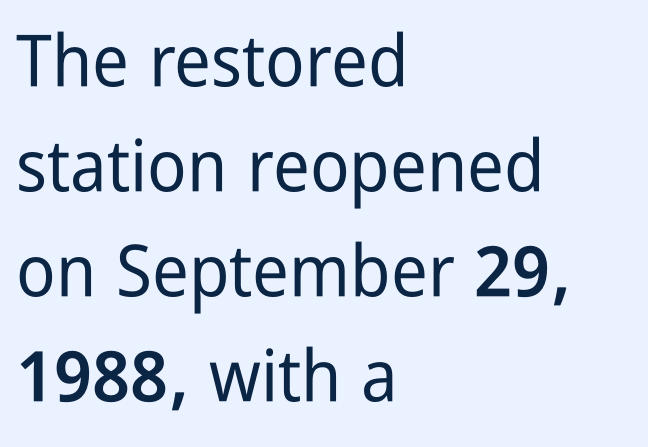
{"serif": "no", "italic": "no", "width": "condensed", "stroke_contrast": "low", "x_height": "medium", "monospaced": "no", "underline": "no", "align": "left", "line_spacing": "normal", "line_spacing_ratio": 1.46, "letter_spacing": "normal", "letter_spacing_em": 0.0, "glyph_px": 72}
